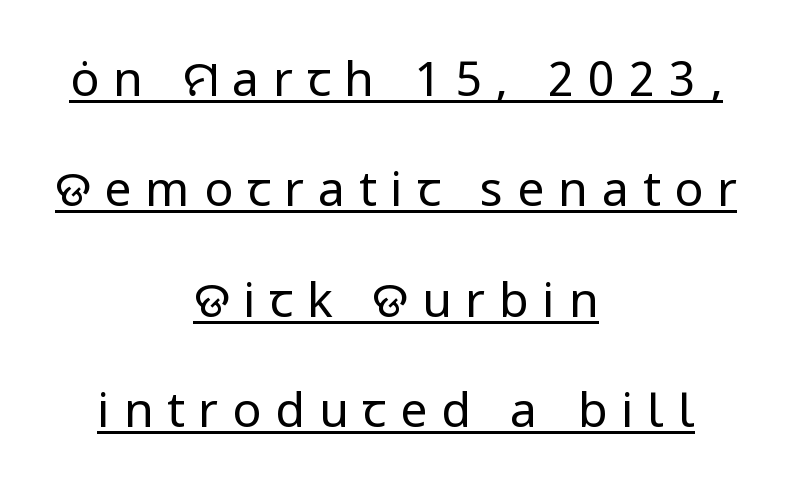
The image shows 48 px regular-weight sans-serif type, upright; set centered, loose line spacing (2.3x), unusually wide letter spacing (+0.29 em), underlined; low stroke contrast and a medium x-height.
